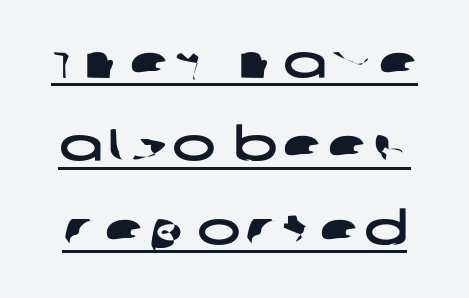
{"serif": "no", "width": "wide", "stroke_contrast": "low", "x_height": "large", "monospaced": "no", "underline": "yes", "line_spacing_ratio": 1.81, "glyph_px": 46}
